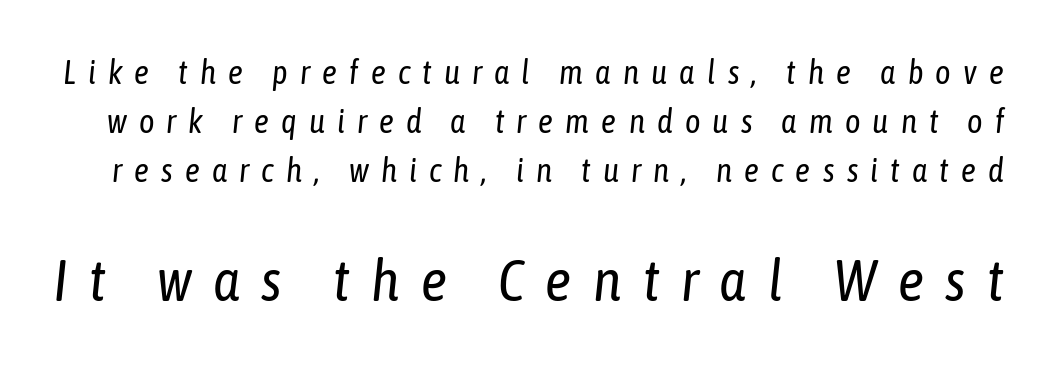
Q: Is the text bold? A: No.
Q: Is the text italic (slanted)? A: Yes, it leans right by about 6 degrees.
Q: Is the text underlined? A: No.
Q: Is the spacing between letters normal or unusually wide? A: Unusually wide.
Q: Is the spacing between lines tight, normal or loose? A: Normal.
Q: Which block of text is set in a larger size, the first (top) or the second (bottom)? A: The second (bottom) one.
Q: Width (condensed, normal, or wide)? A: Condensed.
Q: Stroke contrast? A: Low.
Q: x-height? A: Medium.
Q: Monospaced? A: No.
